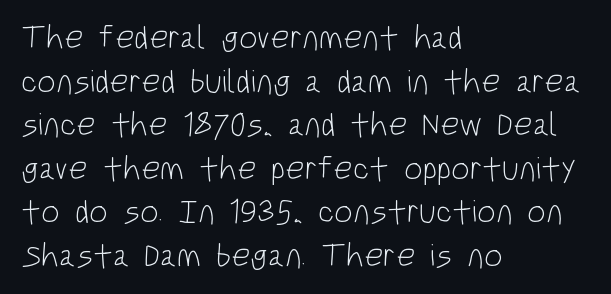
{"serif": "no", "italic": "no", "bold": "no", "weight": "light", "width": "condensed", "stroke_contrast": "low", "x_height": "large", "monospaced": "no", "underline": "no", "align": "left", "line_spacing": "normal", "line_spacing_ratio": 1.32, "letter_spacing": "normal", "letter_spacing_em": 0.0, "glyph_px": 33}
